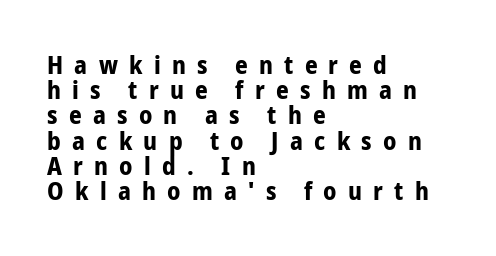
Q: Is the text bold? A: Yes.
Q: Is the text italic (slanted)? A: No, it is upright.
Q: Is the text underlined? A: No.
Q: How is the paragraph aligned? A: Left-aligned.
Q: Is the spacing between letters normal or unusually wide? A: Unusually wide.
Q: Is the spacing between lines tight, normal or loose? A: Tight.
